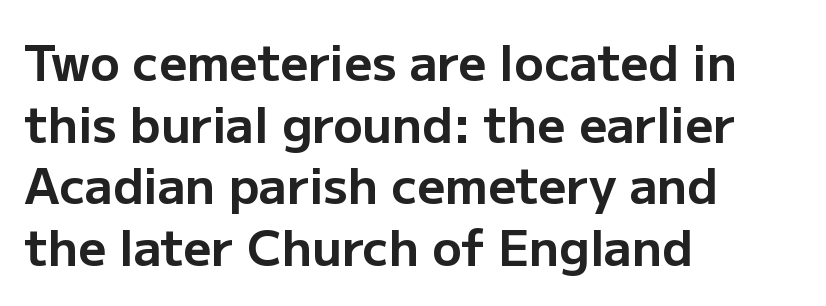
The image shows 49 px bold sans-serif type, upright; set left-aligned, normal line spacing (1.26x), normal letter spacing, not underlined; low stroke contrast and a medium x-height.
